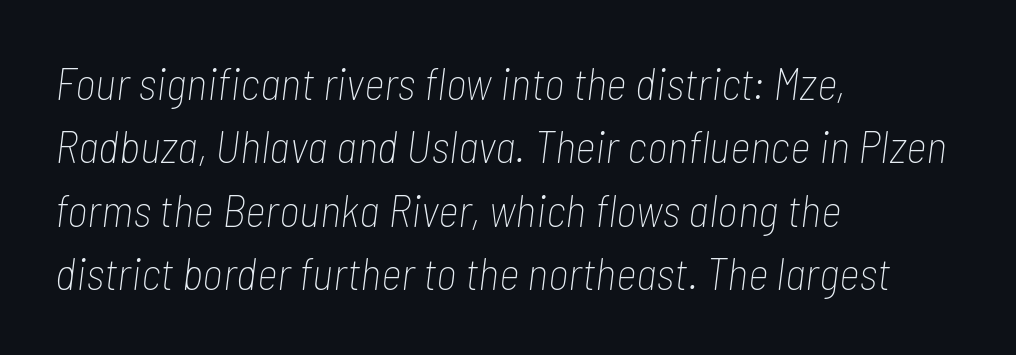
The image shows 45 px thin, condensed type, italic (leaning right); set left-aligned, normal line spacing (1.41x), normal letter spacing, not underlined; low stroke contrast and a medium x-height.
